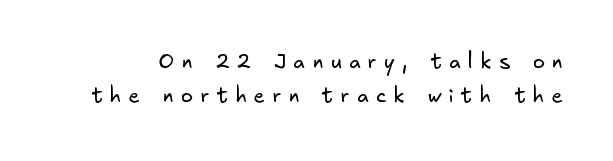
The image shows 20 px text type; set line spacing 1.72x, unusually wide letter spacing (+0.38 em), not underlined.
